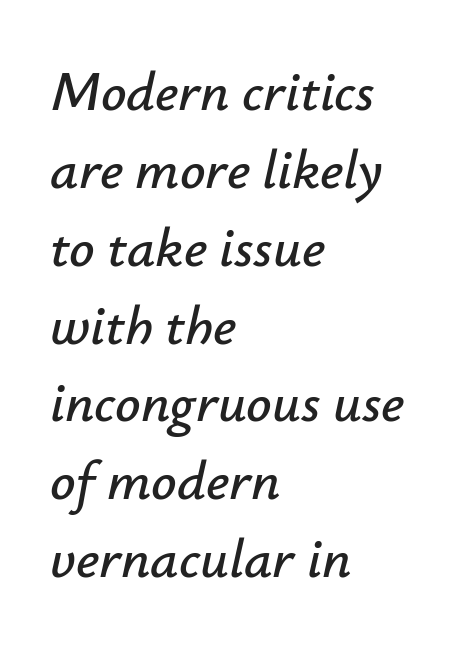
Q: Is the text italic (slanted)? A: Yes, it leans right by about 12 degrees.
Q: Is the text underlined? A: No.
Q: How is the paragraph aligned? A: Left-aligned.
Q: Is the spacing between letters normal or unusually wide? A: Normal.
Q: Is the spacing between lines tight, normal or loose? A: Normal.
Q: Width (condensed, normal, or wide)? A: Normal.
Q: Stroke contrast? A: Low.
Q: x-height? A: Small.
Q: Monospaced? A: No.
